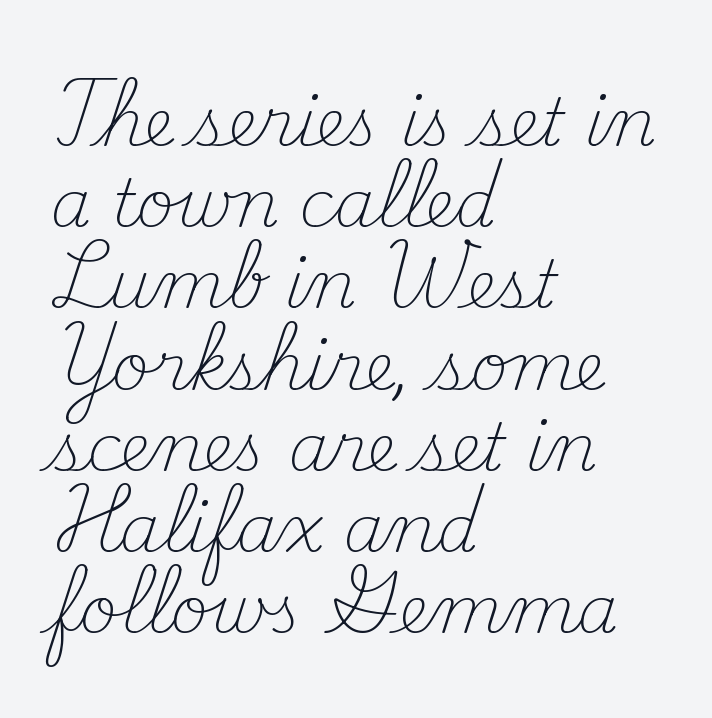
The image shows 65 px light serif type; set left-aligned, normal line spacing (1.25x), normal letter spacing, not underlined; medium stroke contrast and a small x-height.
